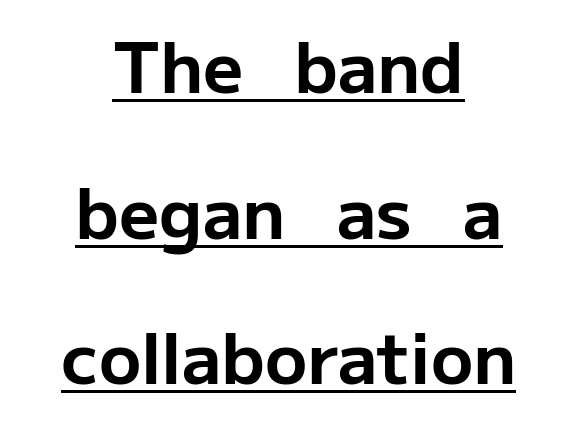
{"serif": "no", "italic": "no", "bold": "yes", "weight": "bold", "width": "normal", "stroke_contrast": "low", "x_height": "medium", "monospaced": "no", "underline": "yes", "align": "center", "line_spacing": "loose", "line_spacing_ratio": 2.08, "letter_spacing": "normal", "letter_spacing_em": 0.0, "glyph_px": 70}
